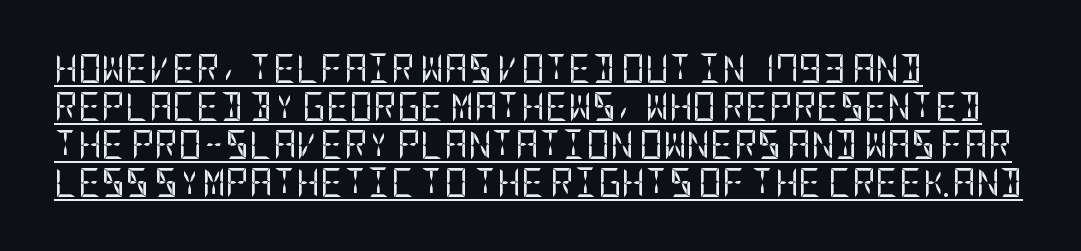
{"serif": "no", "italic": "no", "bold": "no", "weight": "regular", "width": "condensed", "stroke_contrast": "low", "x_height": "large", "underline": "yes", "align": "left", "line_spacing": "normal", "line_spacing_ratio": 1.31, "letter_spacing": "normal", "letter_spacing_em": 0.0, "glyph_px": 29}
